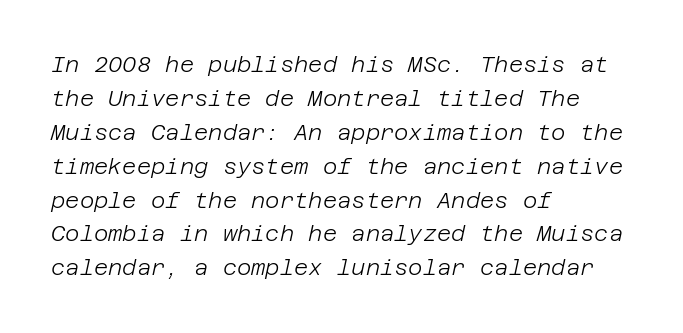
Tall strokes in this sample are angled rather than plumb. Typeset ragged right — the left edge is the straight one. Words appear dense and cohesive because spacing is normal. The font sits on the lighter half of the weight spectrum, regular included. The words here are not underlined.
